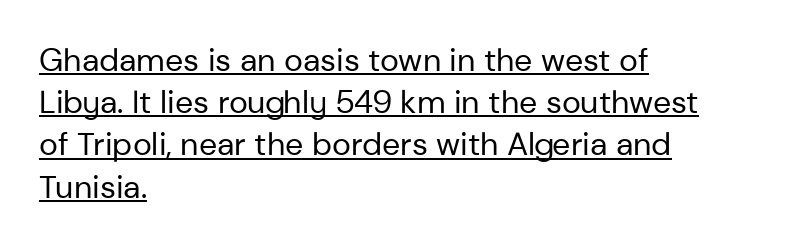
{"serif": "no", "italic": "no", "bold": "no", "weight": "regular", "width": "normal", "stroke_contrast": "low", "x_height": "medium", "monospaced": "no", "underline": "yes", "align": "left", "line_spacing": "normal", "line_spacing_ratio": 1.32, "letter_spacing": "normal", "letter_spacing_em": 0.0, "glyph_px": 32}
